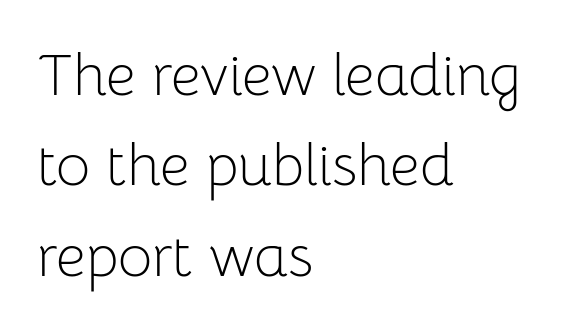
{"serif": "no", "italic": "no", "bold": "no", "weight": "light", "width": "normal", "stroke_contrast": "low", "x_height": "medium", "monospaced": "no", "underline": "no", "align": "left", "line_spacing": "normal", "line_spacing_ratio": 1.53, "letter_spacing": "normal", "letter_spacing_em": 0.0, "glyph_px": 59}
